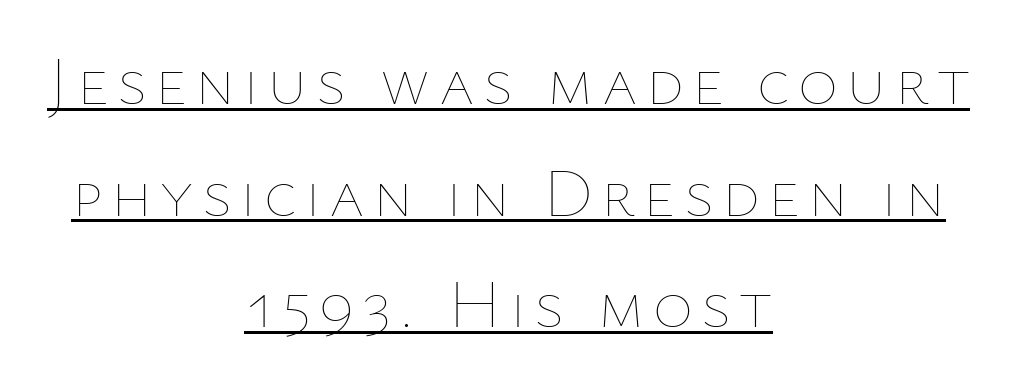
The strokes carry an ordinary text weight at most. One glance says typical: line gaps are just what's usual. Here the designer chose a conventional face with non-uniform glyph widths. Tall strokes in this sample are plumb rather than angled. Underline: present.
